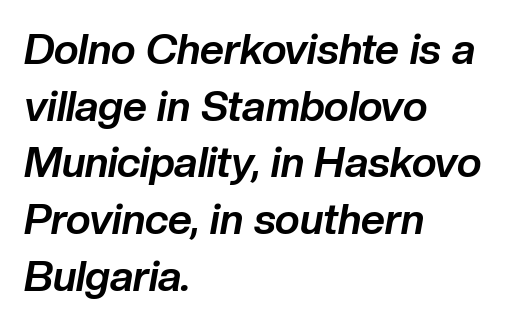
{"italic": "yes", "lean": "right", "slant_degrees": 10, "bold": "yes", "weight": "bold", "width": "normal", "stroke_contrast": "low", "x_height": "medium", "monospaced": "no", "underline": "no", "align": "left", "line_spacing": "normal", "line_spacing_ratio": 1.35, "letter_spacing": "normal", "letter_spacing_em": 0.0, "glyph_px": 42}
